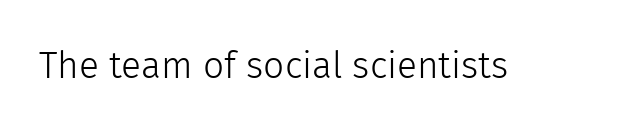
{"serif": "no", "italic": "no", "bold": "no", "weight": "light", "width": "normal", "x_height": "medium", "monospaced": "no", "underline": "no", "letter_spacing": "normal", "letter_spacing_em": 0.0, "glyph_px": 37}
